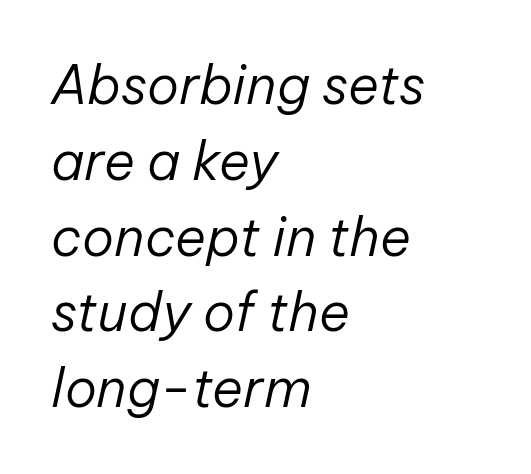
The image shows 53 px regular-weight type, italic (leaning right); set left-aligned, normal line spacing (1.43x), normal letter spacing, not underlined; low stroke contrast and a medium x-height.
